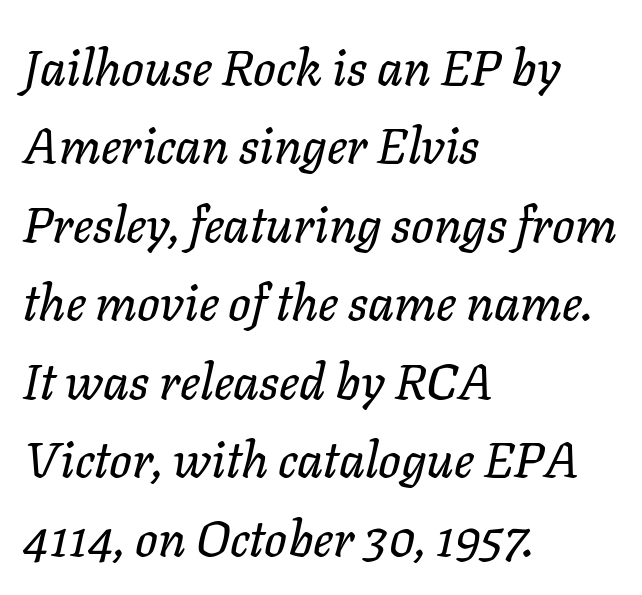
Q: Is the text italic (slanted)? A: Yes, it leans right by about 11 degrees.
Q: Is the text underlined? A: No.
Q: How is the paragraph aligned? A: Left-aligned.
Q: Is the spacing between letters normal or unusually wide? A: Normal.
Q: Is the spacing between lines tight, normal or loose? A: Normal.
Q: Width (condensed, normal, or wide)? A: Normal.
Q: Stroke contrast? A: Low.
Q: x-height? A: Medium.
Q: Monospaced? A: No.
